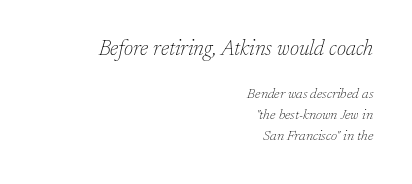
The image shows 21 px text type, italic (leaning right); set right-aligned, normal line spacing (1.5x), normal letter spacing, not underlined; the first (top) block is 1.5x larger.
